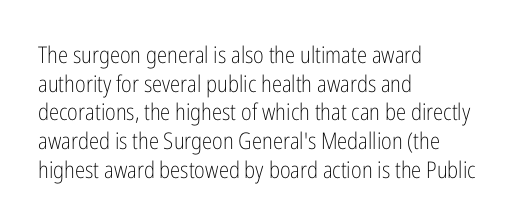
{"italic": "no", "bold": "no", "underline": "no", "align": "left", "line_spacing": "normal", "line_spacing_ratio": 1.25, "letter_spacing": "normal", "letter_spacing_em": 0.0, "glyph_px": 23}
